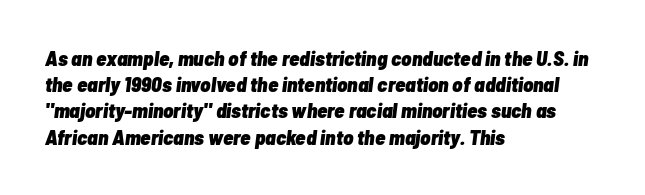
Q: Is the text bold? A: Yes.
Q: Is the text italic (slanted)? A: Yes, it leans right by about 7 degrees.
Q: Is the text underlined? A: No.
Q: How is the paragraph aligned? A: Left-aligned.
Q: Is the spacing between letters normal or unusually wide? A: Normal.
Q: Is the spacing between lines tight, normal or loose? A: Normal.
